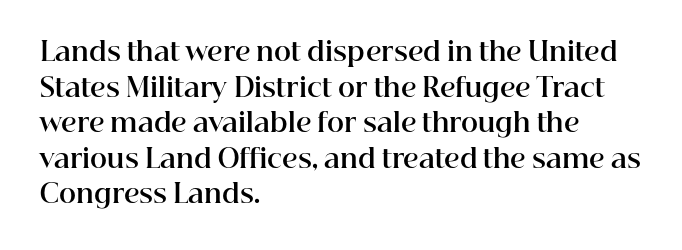
The image shows 26 px bold type, upright; set left-aligned, normal line spacing (1.37x), normal letter spacing, not underlined.
